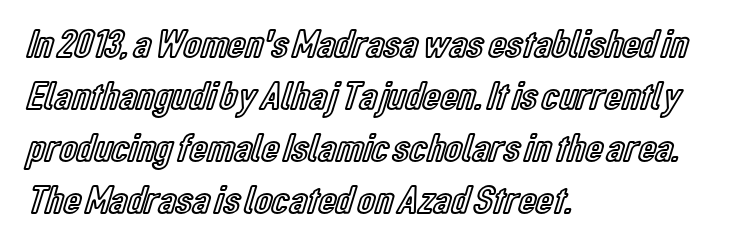
The image shows 40 px condensed type; set left-aligned, normal line spacing (1.3x), normal letter spacing, not underlined; a medium x-height.
